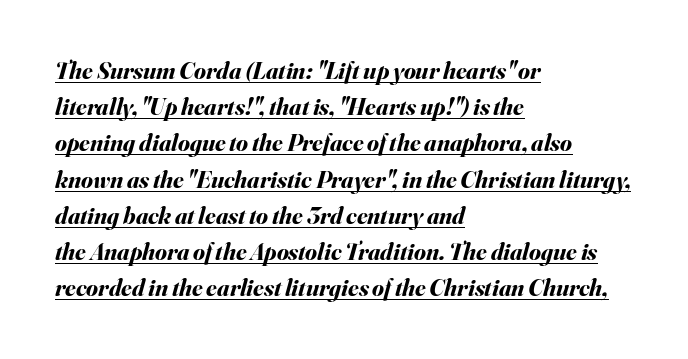
Reading down the block, your eye returns to a fixed left position each line. There's an unmistakable incline to the writing here. You'd pick this weight for a headline — it's a proper bold. Glance below the letters and you will spot a drawn line. Regular leading.
